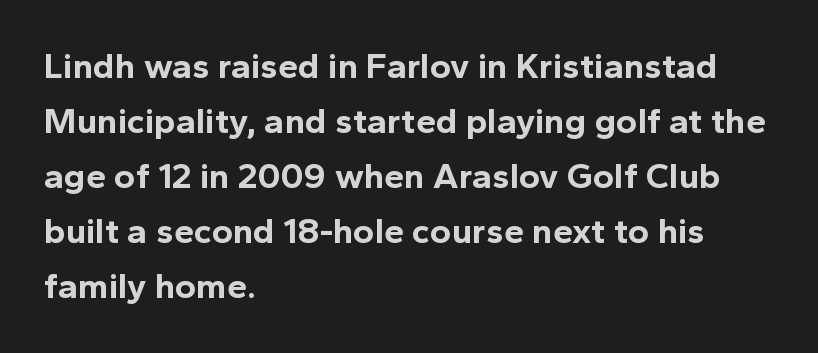
The image shows 36 px bold sans-serif type, upright; set left-aligned, normal line spacing (1.53x), normal letter spacing, not underlined; a medium x-height.
